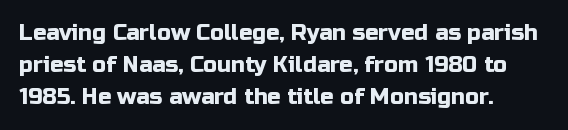
Q: Is the text italic (slanted)? A: No, it is upright.
Q: Is the text underlined? A: No.
Q: How is the paragraph aligned? A: Left-aligned.
Q: Is the spacing between letters normal or unusually wide? A: Normal.
Q: Is the spacing between lines tight, normal or loose? A: Normal.
